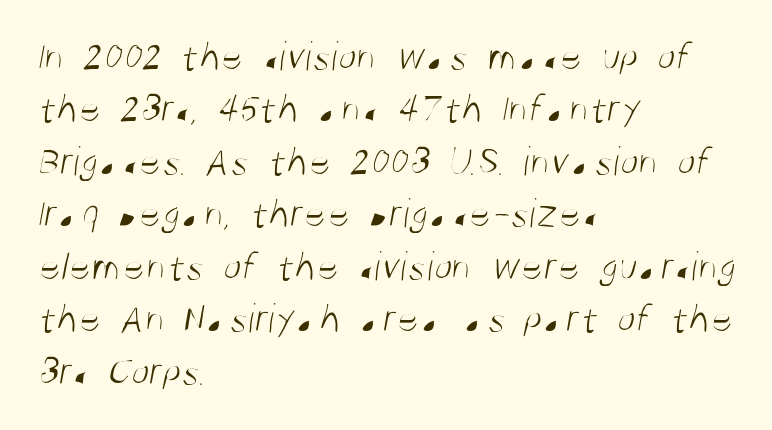
Does extra space separate the letters? No, they use regular spacing. I'd call this a sans setting — the letters go barefoot. If you measured baseline to baseline, you'd find a middling distance. The strip under each line holds only bare page. Letters have the restrained weight of plain body copy at most. Casual observation: everything's shoved over to the left.
